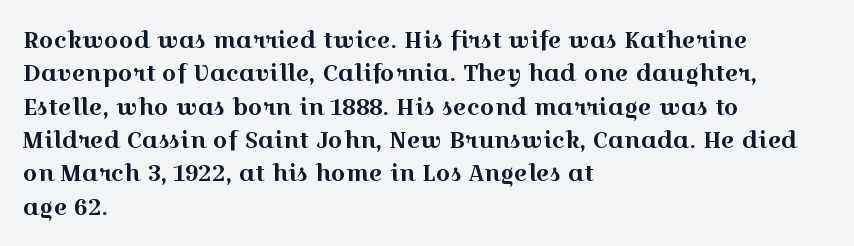
Q: Is the text italic (slanted)? A: No, it is upright.
Q: Is the text underlined? A: No.
Q: How is the paragraph aligned? A: Left-aligned.
Q: Is the spacing between letters normal or unusually wide? A: Normal.
Q: Is the spacing between lines tight, normal or loose? A: Normal.
